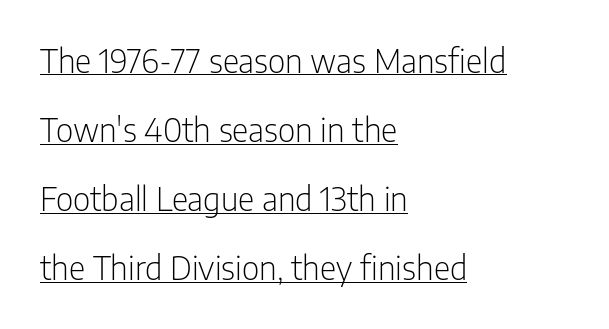
Q: Is the text bold? A: No.
Q: Is the text italic (slanted)? A: No, it is upright.
Q: Is the typeface a serif or a sans-serif typeface? A: Sans-serif.
Q: Is the text underlined? A: Yes.
Q: How is the paragraph aligned? A: Left-aligned.
Q: Is the spacing between letters normal or unusually wide? A: Normal.
Q: Is the spacing between lines tight, normal or loose? A: Loose.
Q: Width (condensed, normal, or wide)? A: Condensed.
Q: Stroke contrast? A: Low.
Q: x-height? A: Medium.
Q: Monospaced? A: No.
